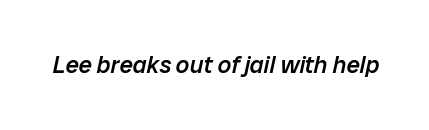
{"italic": "yes", "lean": "right", "slant_degrees": 12, "bold": "semi", "underline": "no", "letter_spacing": "normal", "letter_spacing_em": 0.0, "glyph_px": 24}
